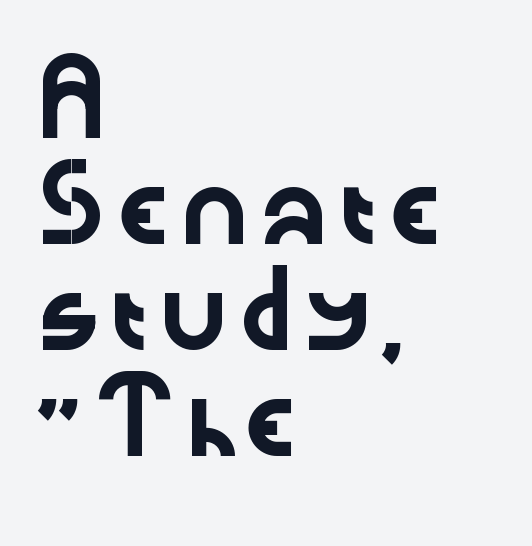
Interline gaps are of average width in this sample. Does extra space separate the letters? No, they use regular spacing. In terms of letterform style, serifs are entirely absent. Notice how the stems are strictly vertical — no italics here.
